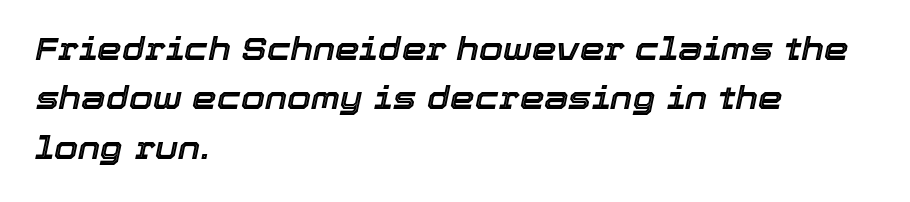
The image shows 31 px text type, italic (leaning right); set left-aligned, normal line spacing (1.59x), normal letter spacing, not underlined; a medium x-height.
